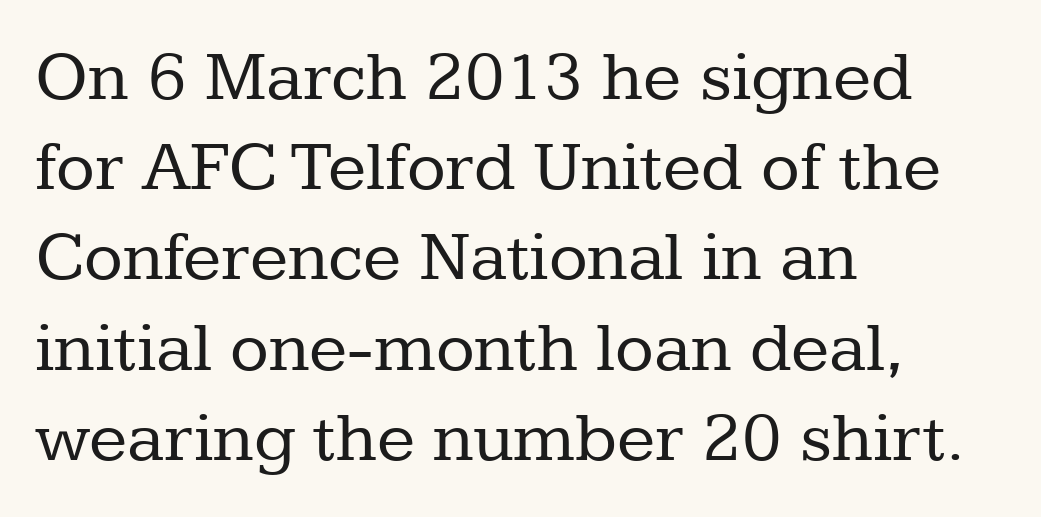
The image shows 71 px regular-weight serif type, upright; set left-aligned, normal line spacing (1.27x), normal letter spacing, not underlined; low stroke contrast and a medium x-height.
